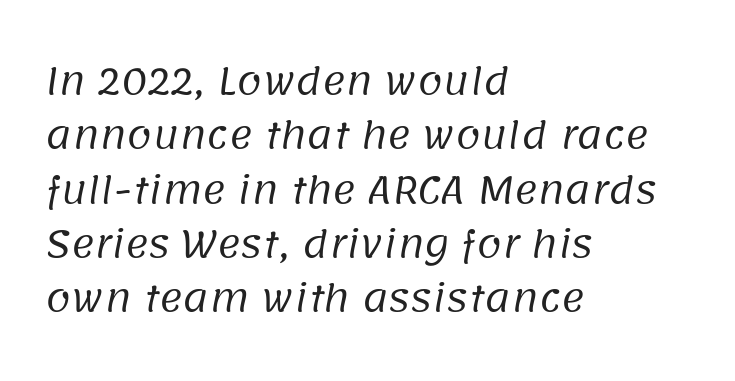
The image shows 36 px regular-weight sans-serif type; set left-aligned, normal line spacing (1.51x), normal letter spacing, not underlined; low stroke contrast and a large x-height.
